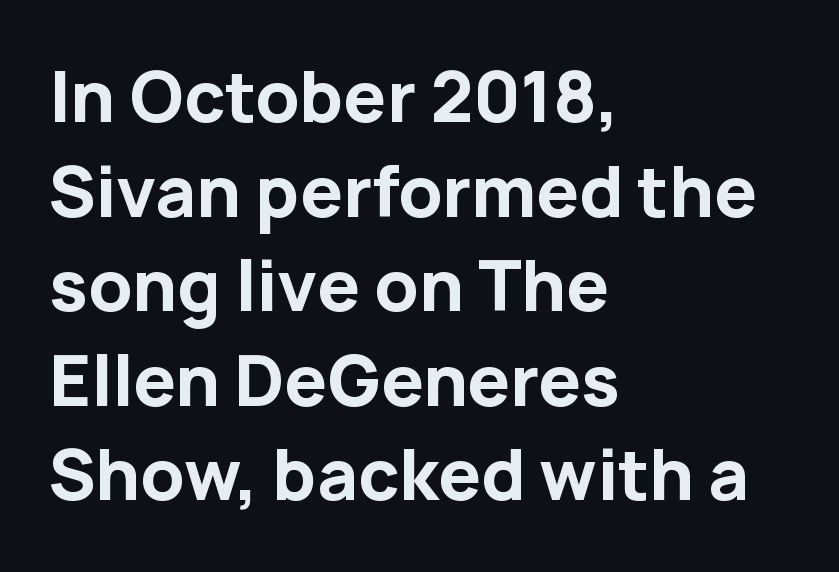
Q: Is the text bold? A: Yes.
Q: Is the text italic (slanted)? A: No, it is upright.
Q: Is the typeface a serif or a sans-serif typeface? A: Sans-serif.
Q: Is the text underlined? A: No.
Q: How is the paragraph aligned? A: Left-aligned.
Q: Is the spacing between letters normal or unusually wide? A: Normal.
Q: Is the spacing between lines tight, normal or loose? A: Normal.
Q: Width (condensed, normal, or wide)? A: Normal.
Q: Stroke contrast? A: Low.
Q: x-height? A: Medium.
Q: Monospaced? A: No.
